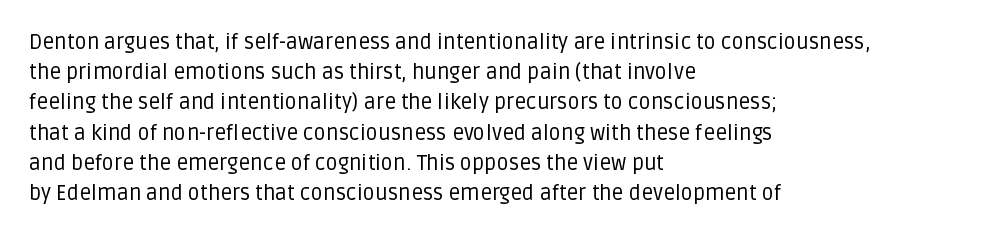
Regarding leading, the lines here are spaced in the standard way. Underline: absent. A classic flush-left, rag-right setting is used for this passage. Every character sits straight up, as roman type does.
